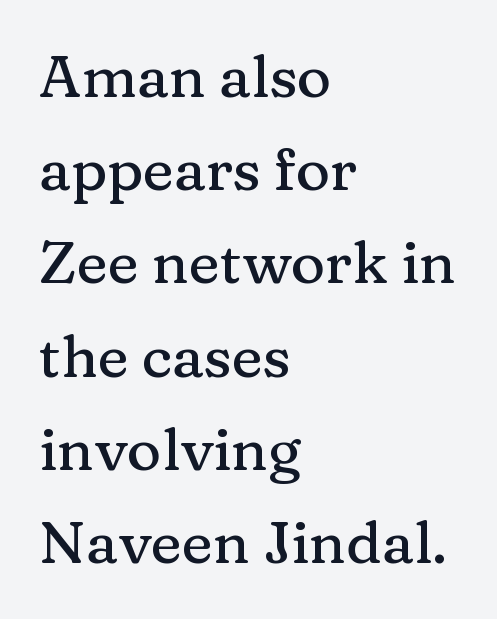
The image shows 59 px serif type, upright; set left-aligned, normal line spacing (1.58x), normal letter spacing, not underlined; medium stroke contrast and a medium x-height.
